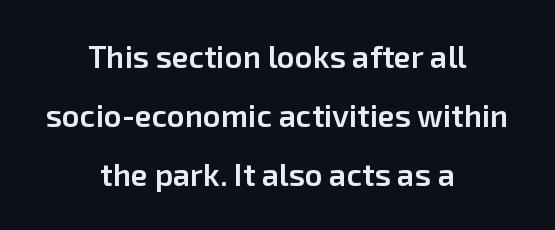
The image shows 31 px semibold sans-serif type, upright; set centered, loose line spacing (1.91x), normal letter spacing, not underlined; low stroke contrast and a medium x-height.
